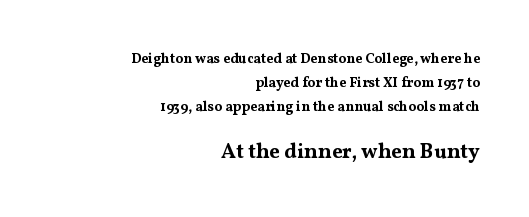
The image shows 21 px bold type, upright; set right-aligned, line spacing 1.71x, normal letter spacing, not underlined; the second (bottom) block is 1.5x larger.
